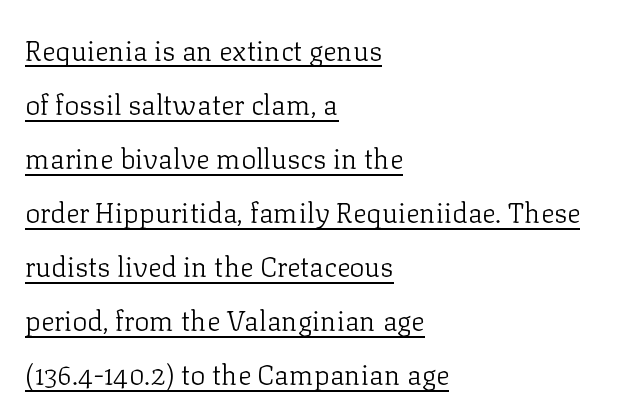
Little horizontal feet cap the strokes, marking this as serif type. Teacher's note: observe the even left margin — that is flush-left alignment. This sample has the flowing, uneven cadence of proportional lettering. Line spacing here is loose. Notice how a bar underscores the lettering throughout.
